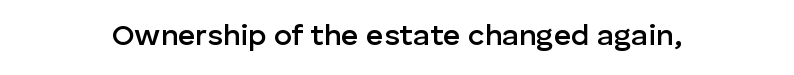
Q: Is the text bold? A: Semi-bold.
Q: Is the text italic (slanted)? A: No, it is upright.
Q: Is the typeface a serif or a sans-serif typeface? A: Sans-serif.
Q: Is the text underlined? A: No.
Q: Is the spacing between letters normal or unusually wide? A: Normal.
Q: Width (condensed, normal, or wide)? A: Normal.
Q: Stroke contrast? A: Low.
Q: x-height? A: Medium.
Q: Monospaced? A: No.
